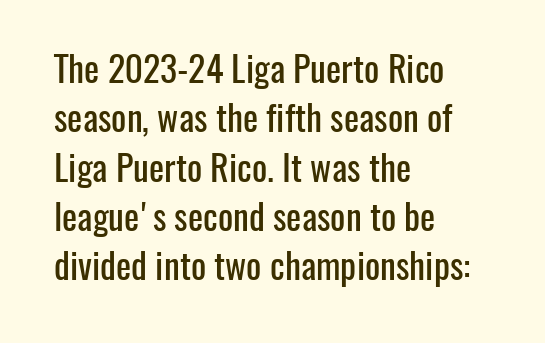
The image shows 36 px condensed sans-serif type, upright; set left-aligned, normal line spacing (1.37x), normal letter spacing, not underlined; low stroke contrast and a medium x-height.
